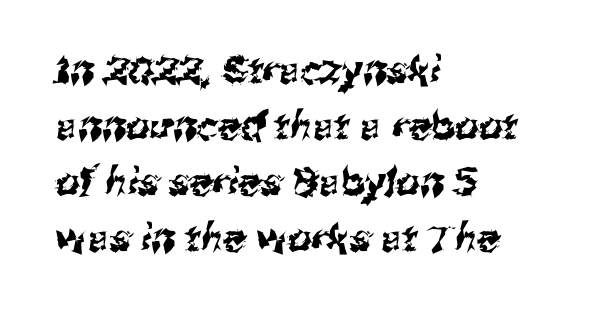
Q: Is the typeface a serif or a sans-serif typeface? A: Sans-serif.
Q: Is the text underlined? A: No.
Q: How is the paragraph aligned? A: Left-aligned.
Q: Is the spacing between letters normal or unusually wide? A: Normal.
Q: Is the spacing between lines tight, normal or loose? A: Normal.
Q: Width (condensed, normal, or wide)? A: Normal.
Q: Stroke contrast? A: Medium.
Q: x-height? A: Medium.
Q: Monospaced? A: No.
